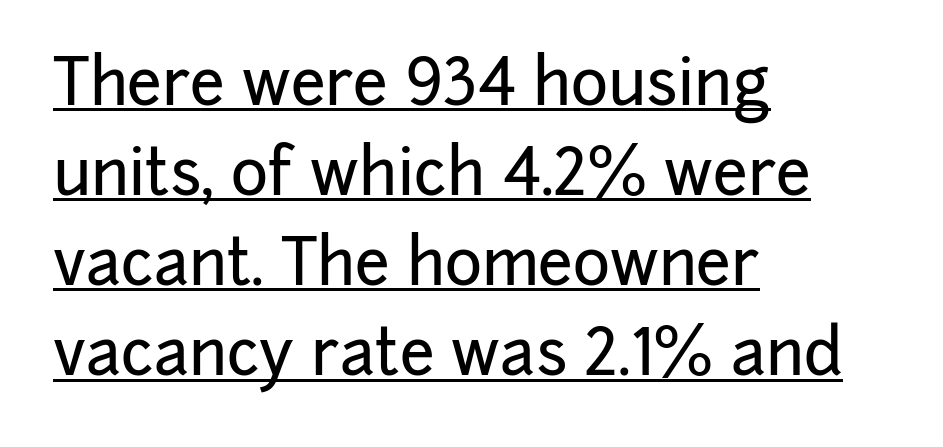
The image shows 63 px sans-serif type, upright; set left-aligned, normal line spacing (1.43x), normal letter spacing, underlined; low stroke contrast and a medium x-height.
